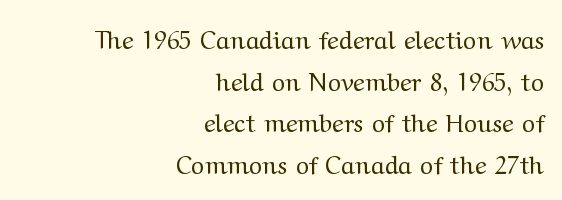
{"italic": "no", "bold": "no", "underline": "no", "align": "right", "line_spacing": "normal", "line_spacing_ratio": 1.67, "letter_spacing": "normal", "letter_spacing_em": 0.0, "glyph_px": 25}
